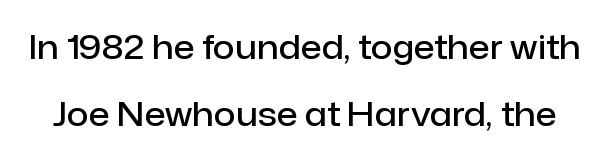
The passage shown is typed in a proportional face where columns would drift. This rendering leaves character spacing at its baseline value. The vertical gap from one line to the next is large. In terms of weight, the rendering is demibold, just under bold. Upright lettering throughout.
